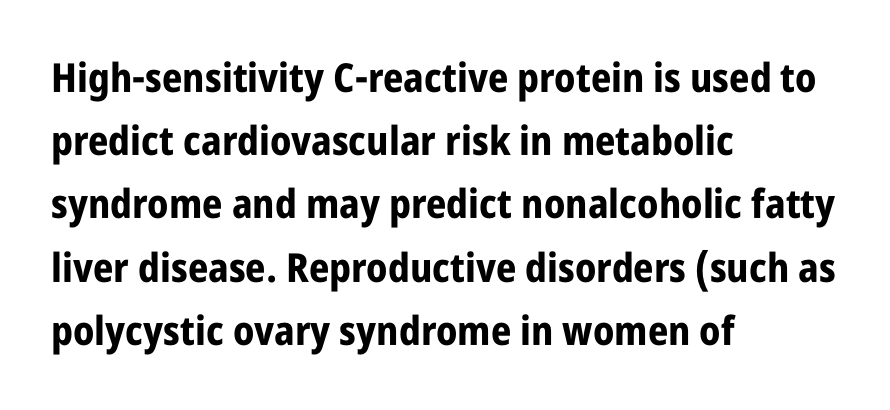
Q: Is the text bold? A: Yes.
Q: Is the text italic (slanted)? A: No, it is upright.
Q: Is the typeface a serif or a sans-serif typeface? A: Sans-serif.
Q: Is the text underlined? A: No.
Q: How is the paragraph aligned? A: Left-aligned.
Q: Is the spacing between letters normal or unusually wide? A: Normal.
Q: Is the spacing between lines tight, normal or loose? A: Normal.
Q: Width (condensed, normal, or wide)? A: Condensed.
Q: Stroke contrast? A: Low.
Q: x-height? A: Large.
Q: Monospaced? A: No.
